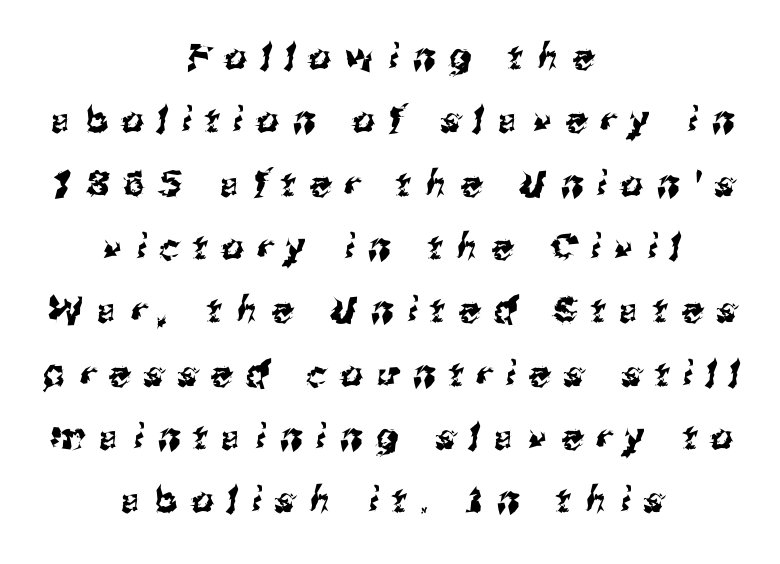
Anything drawn beneath the words? Only blank space. Note the varied advance widths — an 'i' is clearly narrower than an 'm'. Visually the block forms a symmetrical silhouette, jagged on both flanks. Compared with typical body copy, the letter spacing here is much looser. Type style note: lacks serifs.
